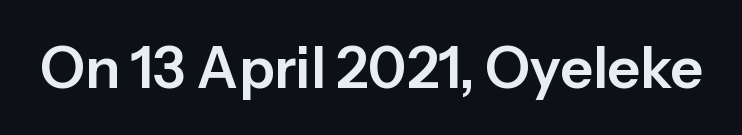
The image shows 57 px sans-serif type, upright; set normal letter spacing, not underlined; low stroke contrast and a medium x-height.
